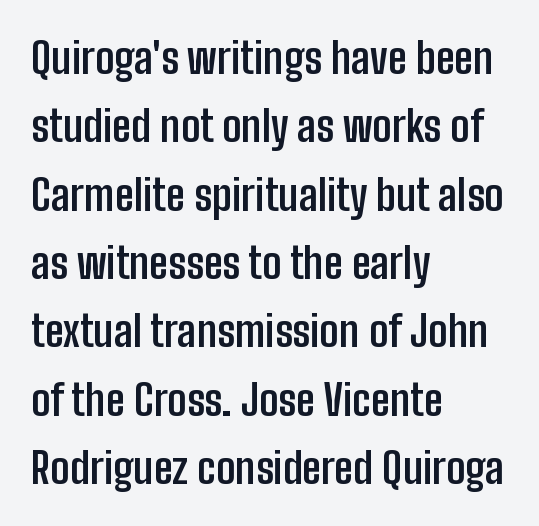
Summary of weight: heavy, a full bold. Every character sits straight up, as roman type does. These lines are composed in type without serifs. Here the designer chose a conventional face with non-uniform glyph widths. The letterforms sit shoulder to shoulder at normal distance. The leading is moderate, giving the passage an even texture.
